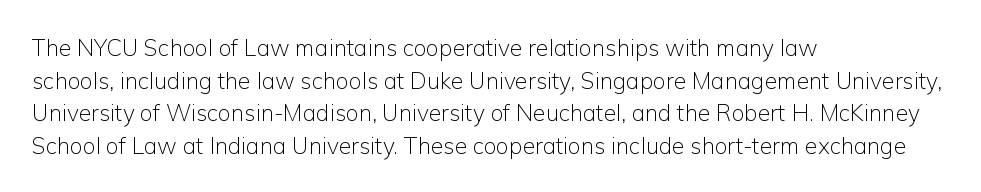
{"italic": "no", "bold": "no", "underline": "no", "align": "left", "line_spacing": "normal", "line_spacing_ratio": 1.42, "letter_spacing": "normal", "letter_spacing_em": 0.0, "glyph_px": 23}
